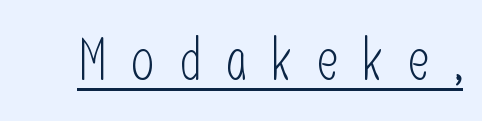
{"serif": "no", "italic": "no", "bold": "no", "weight": "light", "width": "condensed", "stroke_contrast": "low", "x_height": "medium", "monospaced": "no", "underline": "yes", "letter_spacing": "wide", "letter_spacing_em": 0.43, "glyph_px": 58}
